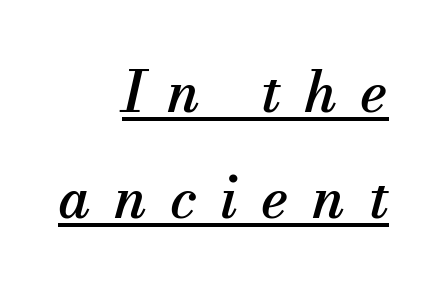
Q: Is the text italic (slanted)? A: Yes, it leans right by about 13 degrees.
Q: Is the typeface a serif or a sans-serif typeface? A: Serif.
Q: Is the text underlined? A: Yes.
Q: How is the paragraph aligned? A: Right-aligned.
Q: Is the spacing between letters normal or unusually wide? A: Unusually wide.
Q: Width (condensed, normal, or wide)? A: Normal.
Q: Stroke contrast? A: Medium.
Q: x-height? A: Small.
Q: Monospaced? A: No.
